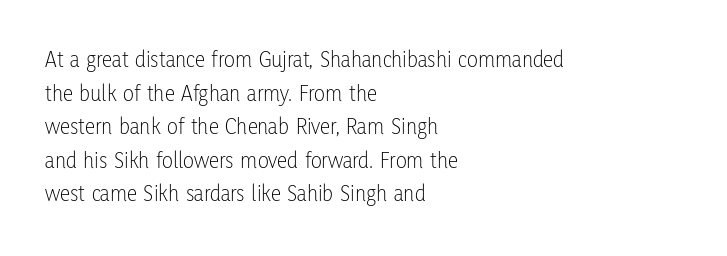
The image shows 23 px text type, upright; set left-aligned, normal line spacing (1.46x), normal letter spacing, not underlined.
